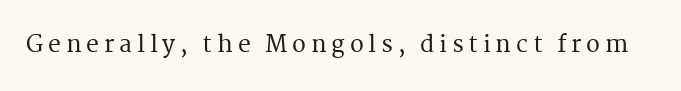
{"italic": "no", "underline": "no", "letter_spacing": "wide", "letter_spacing_em": 0.21, "glyph_px": 23}
